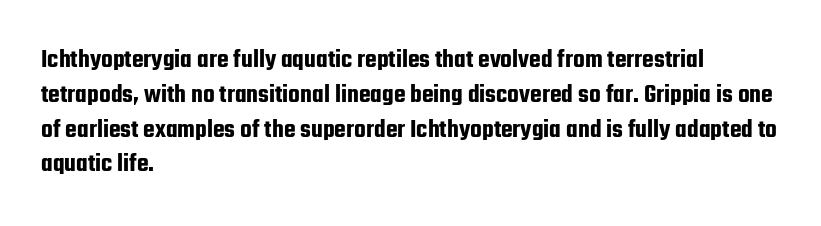
{"italic": "no", "underline": "no", "align": "left", "line_spacing": "normal", "line_spacing_ratio": 1.29, "letter_spacing": "normal", "letter_spacing_em": 0.0, "glyph_px": 27}
